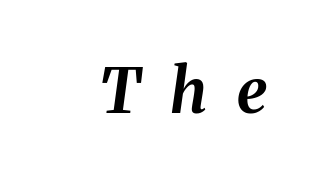
The image shows 62 px bold type, italic (leaning right); set unusually wide letter spacing (+0.48 em), not underlined; medium stroke contrast and a medium x-height.
